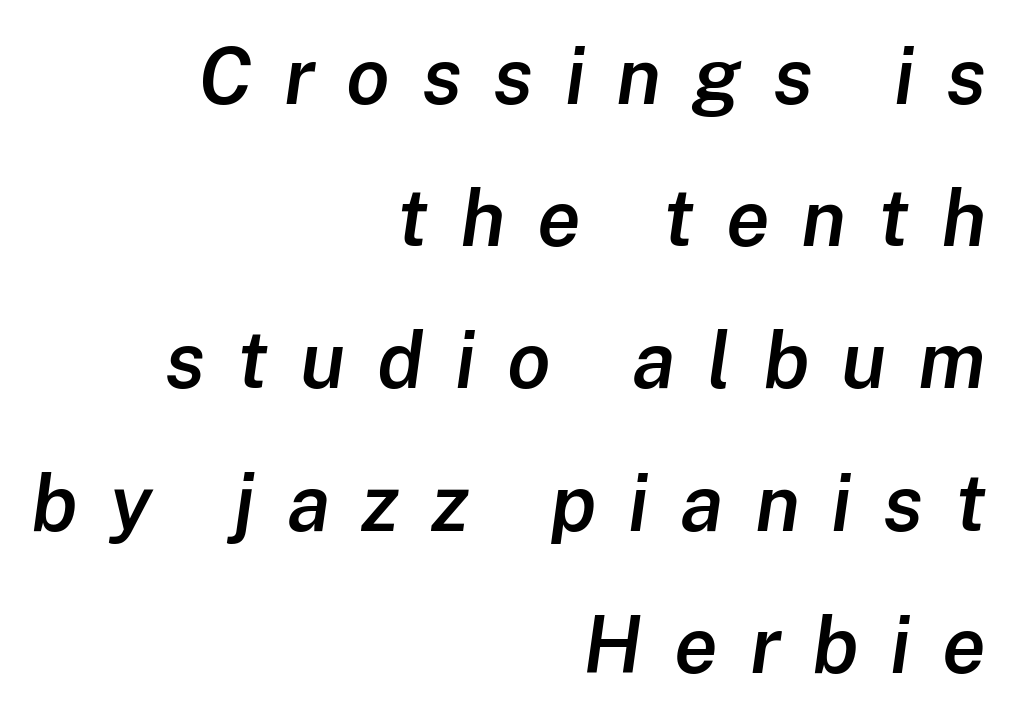
{"italic": "yes", "lean": "right", "slant_degrees": 8, "bold": "semi", "weight": "semibold", "width": "normal", "stroke_contrast": "low", "x_height": "medium", "monospaced": "no", "underline": "no", "align": "right", "line_spacing_ratio": 1.8, "letter_spacing": "wide", "letter_spacing_em": 0.4, "glyph_px": 79}
